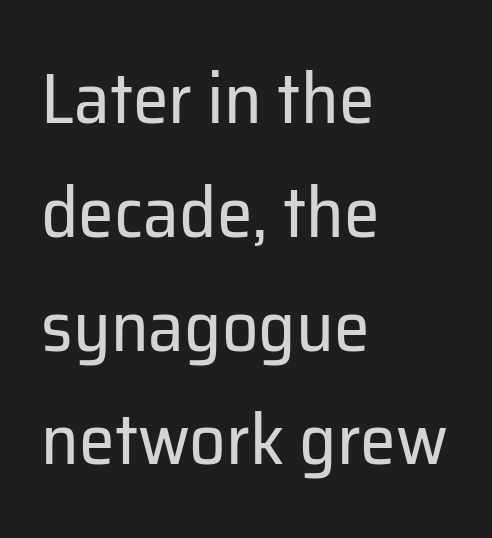
Tall strokes in this sample are plumb rather than angled. Quick note: interline space is typical. This rendering uses left alignment, leaving the right contour irregular. The passage shown is not underscored anywhere. Here the designer chose a conventional face with non-uniform glyph widths. The letters look calm and open, with moderate or lighter stems.
